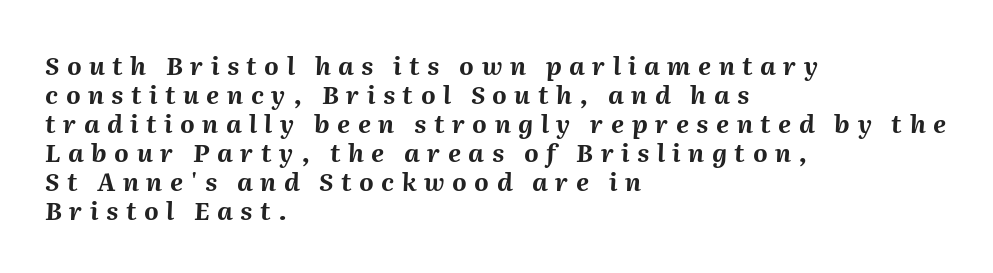
Each word looks stretched out because of the extra space between its letters. Letters rest on an invisible, unmarked baseline. The face used here has a pronounced slope to its letters. Compared with a centered layout, this one pins lines to the left instead. Set as a true bold cut, around the 700 mark.
